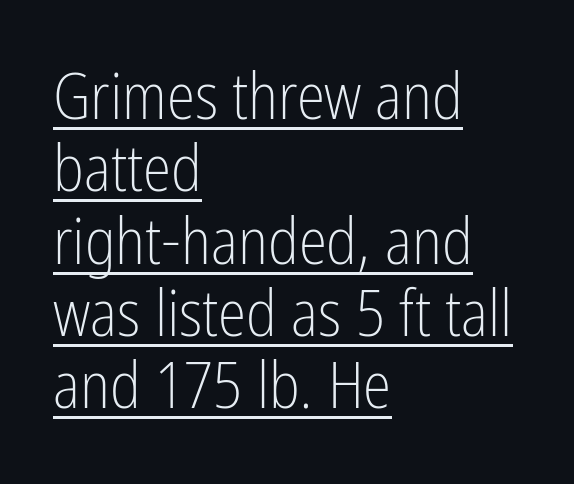
You can see a thin bar hugging the bottom of the glyphs. Note the varied advance widths — an 'i' is clearly narrower than an 'm'. No chunkiness to these letters — they're not bold. The face used here is a sans, in the tradition of grotesques and geometrics. If you drew a line through each stem, it would be perfectly vertical. Compared with typical paragraphs, the rows here are closer together.
